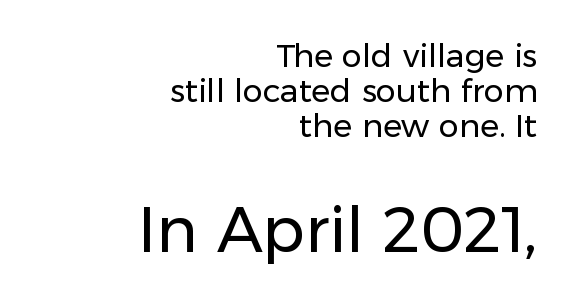
Q: Is the text bold? A: No.
Q: Is the text italic (slanted)? A: No, it is upright.
Q: Is the typeface a serif or a sans-serif typeface? A: Sans-serif.
Q: Is the text underlined? A: No.
Q: How is the paragraph aligned? A: Right-aligned.
Q: Is the spacing between letters normal or unusually wide? A: Normal.
Q: Is the spacing between lines tight, normal or loose? A: Tight.
Q: Which block of text is set in a larger size, the first (top) or the second (bottom)? A: The second (bottom) one.
Q: Width (condensed, normal, or wide)? A: Normal.
Q: Stroke contrast? A: Low.
Q: x-height? A: Medium.
Q: Monospaced? A: No.
